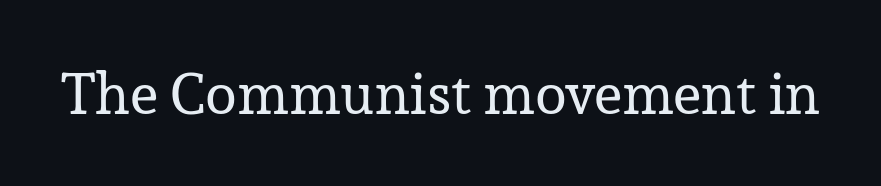
The image shows 58 px regular-weight serif type, upright; set normal letter spacing, not underlined; low stroke contrast and a medium x-height.
